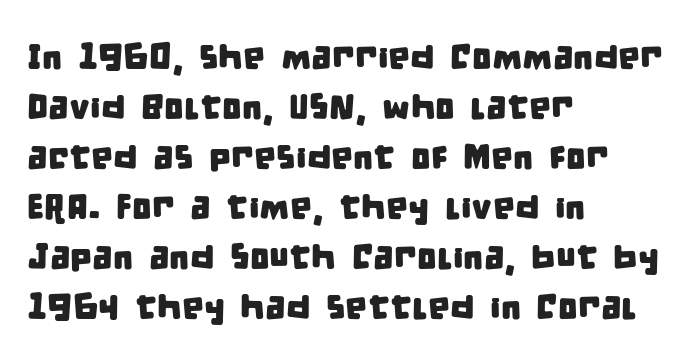
The image shows 35 px condensed sans-serif type; set left-aligned, normal line spacing (1.43x), normal letter spacing, not underlined; low stroke contrast and a large x-height.
